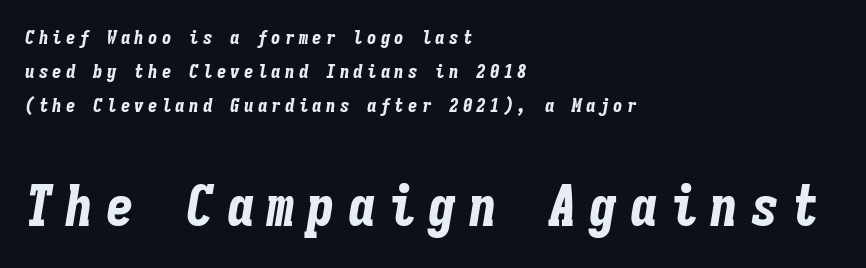
Caption: bold face, heavy strokes. Visually, the bottom section dominates because its glyphs are scaled up. In terms of letterspacing, this is a distinctly airy, spread setting. Caption: multi-line text, flush left, ragged right. The baseline area is clear.
